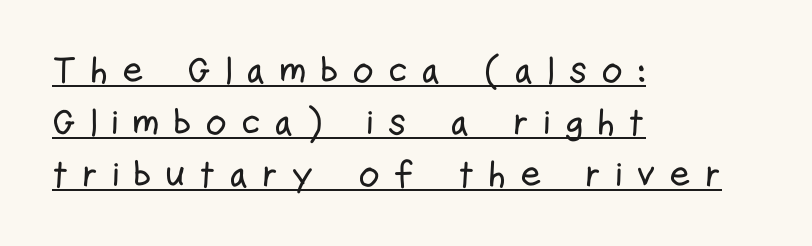
The image shows 37 px condensed sans-serif type, upright; set left-aligned, normal line spacing (1.4x), unusually wide letter spacing (+0.36 em), underlined; low stroke contrast and a medium x-height.
